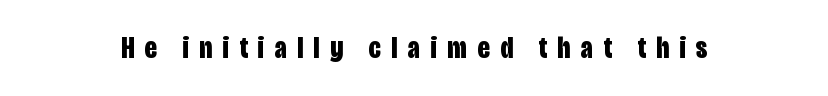
The image shows 31 px bold, condensed sans-serif type, upright; set unusually wide letter spacing (+0.34 em), not underlined; low stroke contrast and a large x-height.
